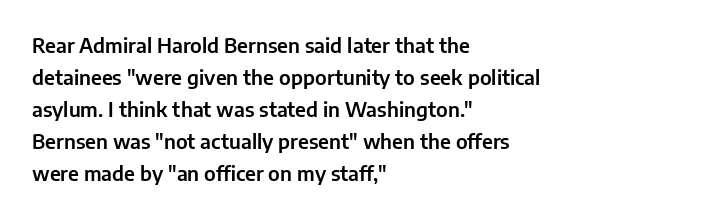
Q: Is the text italic (slanted)? A: No, it is upright.
Q: Is the text underlined? A: No.
Q: How is the paragraph aligned? A: Left-aligned.
Q: Is the spacing between letters normal or unusually wide? A: Normal.
Q: Is the spacing between lines tight, normal or loose? A: Normal.
